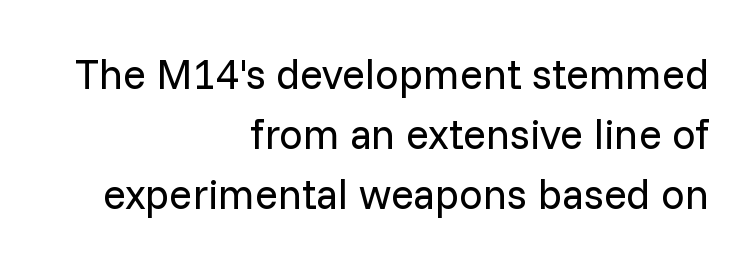
The image shows 42 px regular-weight sans-serif type, upright; set right-aligned, normal line spacing (1.43x), normal letter spacing, not underlined; low stroke contrast and a medium x-height.
